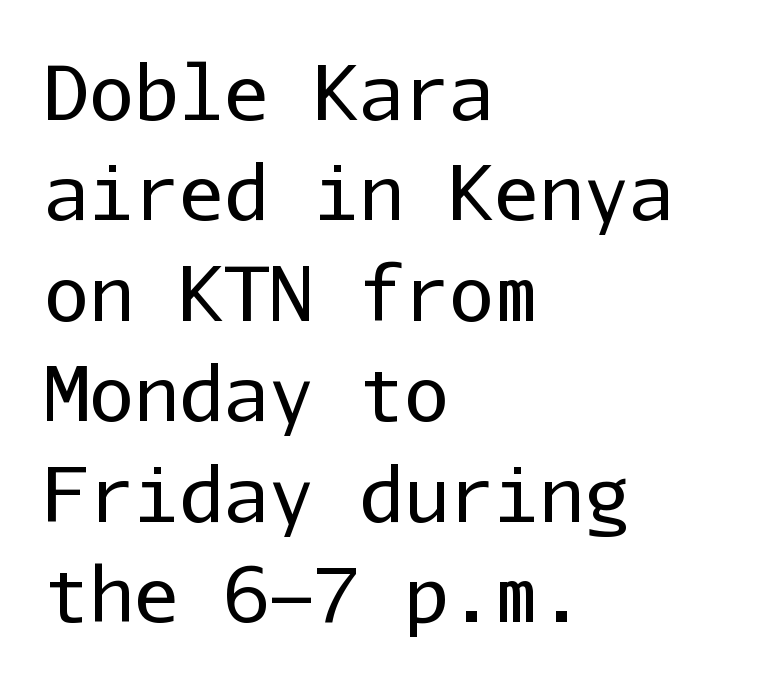
{"serif": "no", "italic": "no", "bold": "no", "weight": "regular", "width": "normal", "stroke_contrast": "low", "x_height": "medium", "monospaced": "yes", "underline": "no", "align": "left", "line_spacing": "normal", "line_spacing_ratio": 1.34, "letter_spacing": "normal", "letter_spacing_em": 0.0, "glyph_px": 75}
